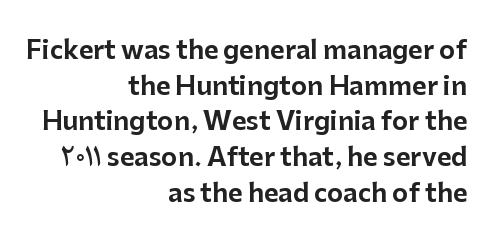
{"italic": "no", "underline": "no", "align": "right", "line_spacing": "normal", "line_spacing_ratio": 1.43, "letter_spacing": "normal", "letter_spacing_em": 0.0, "glyph_px": 25}
